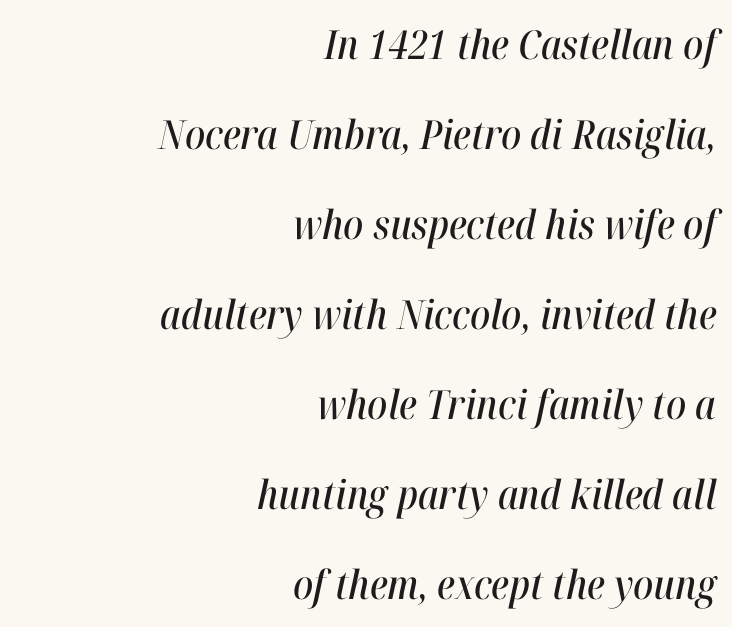
The image shows 40 px condensed type, italic (leaning right); set right-aligned, loose line spacing (2.25x), normal letter spacing, not underlined; high stroke contrast and a medium x-height.
